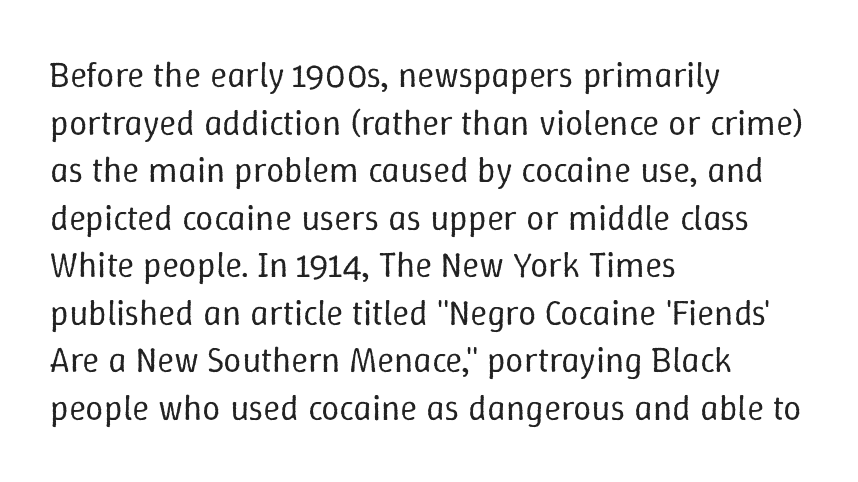
Posture: upright roman. Alignment: flush left. Bare-footed words on every line. No letter is thick-stroked: the sample isn't bold. No extra tracking has been applied to these lines. The block of text has a typical density, with ordinary space between rows.
